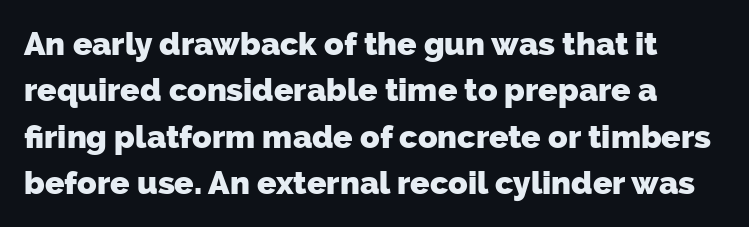
{"serif": "no", "bold": "yes", "weight": "heavy", "width": "normal", "stroke_contrast": "low", "x_height": "medium", "monospaced": "no", "underline": "no", "line_spacing": "normal", "line_spacing_ratio": 1.45, "letter_spacing": "normal", "letter_spacing_em": 0.0, "glyph_px": 32}
